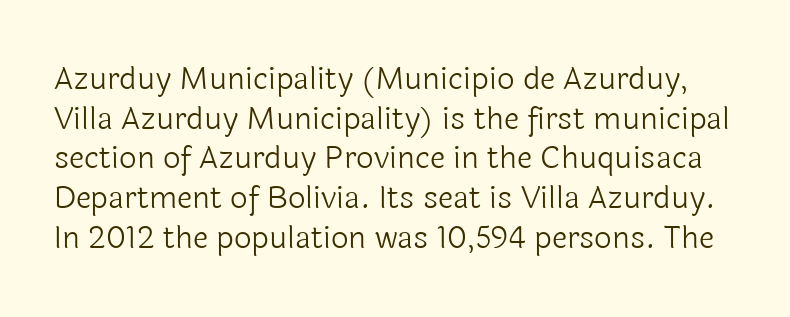
Q: Is the text bold? A: No.
Q: Is the text italic (slanted)? A: No, it is upright.
Q: Is the typeface a serif or a sans-serif typeface? A: Sans-serif.
Q: Is the text underlined? A: No.
Q: Is the spacing between letters normal or unusually wide? A: Normal.
Q: Is the spacing between lines tight, normal or loose? A: Normal.
Q: Width (condensed, normal, or wide)? A: Normal.
Q: x-height? A: Medium.
Q: Monospaced? A: No.
